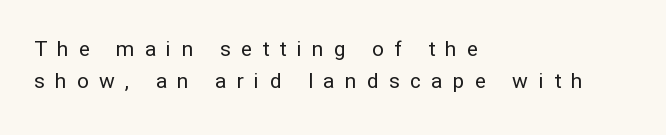
{"italic": "no", "bold": "no", "underline": "no", "align": "left", "line_spacing": "normal", "line_spacing_ratio": 1.53, "letter_spacing": "wide", "letter_spacing_em": 0.49, "glyph_px": 21}
